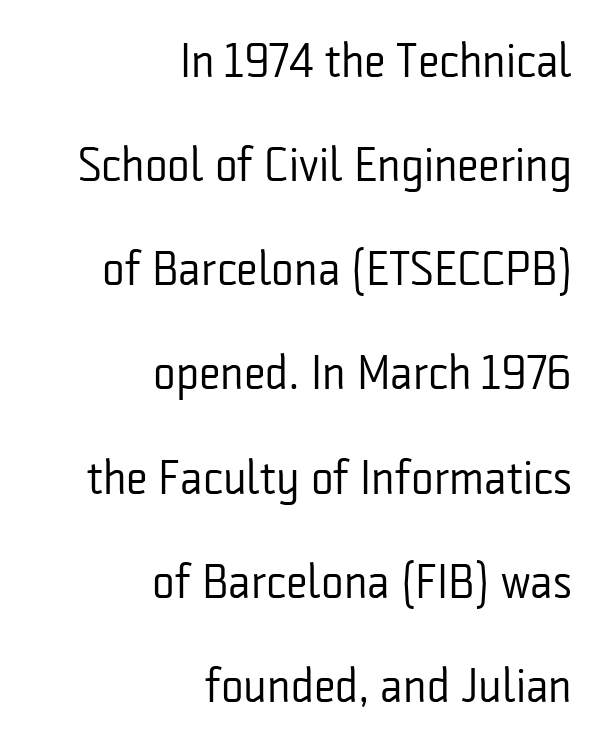
{"serif": "no", "italic": "no", "bold": "no", "weight": "regular", "width": "condensed", "stroke_contrast": "low", "x_height": "medium", "monospaced": "no", "underline": "no", "align": "right", "line_spacing": "loose", "line_spacing_ratio": 2.17, "letter_spacing": "normal", "letter_spacing_em": 0.0, "glyph_px": 48}
